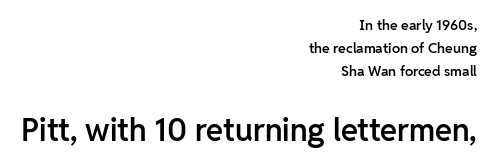
The image shows 31 px semibold sans-serif type, upright; set right-aligned, normal line spacing (1.66x), normal letter spacing, not underlined; the second (bottom) block is 2.21x larger; low stroke contrast and a medium x-height.
